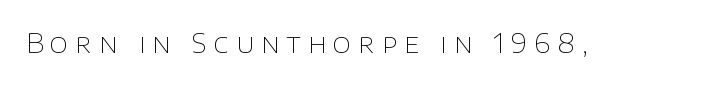
The image shows 26 px text type, upright; set unusually wide letter spacing (+0.27 em), not underlined.
